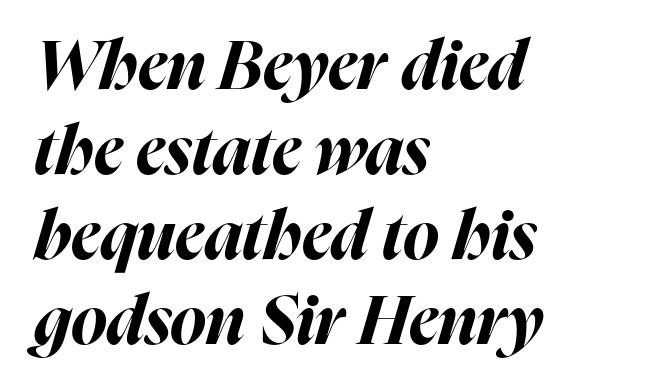
Q: Is the text bold? A: Yes.
Q: Is the text italic (slanted)? A: Yes, it leans right by about 16 degrees.
Q: Is the text underlined? A: No.
Q: How is the paragraph aligned? A: Left-aligned.
Q: Is the spacing between letters normal or unusually wide? A: Normal.
Q: Is the spacing between lines tight, normal or loose? A: Normal.
Q: Width (condensed, normal, or wide)? A: Normal.
Q: Stroke contrast? A: High.
Q: x-height? A: Medium.
Q: Monospaced? A: No.
